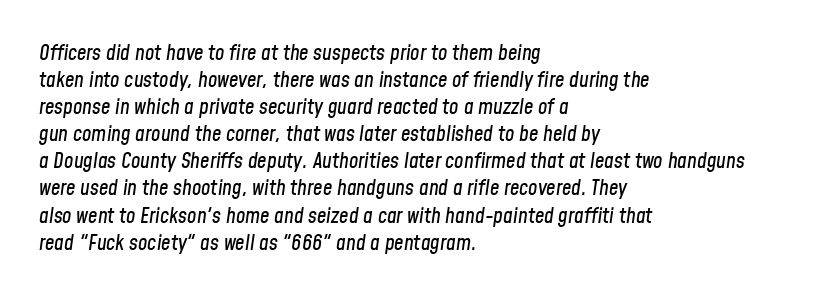
The image shows 21 px text type, italic (leaning right); set left-aligned, normal line spacing (1.29x), normal letter spacing, not underlined.
